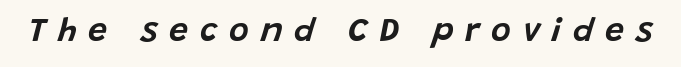
Q: Is the text italic (slanted)? A: Yes, it leans right by about 15 degrees.
Q: Is the text underlined? A: No.
Q: Is the spacing between letters normal or unusually wide? A: Unusually wide.
Q: Width (condensed, normal, or wide)? A: Normal.
Q: Stroke contrast? A: Low.
Q: x-height? A: Large.
Q: Monospaced? A: No.
